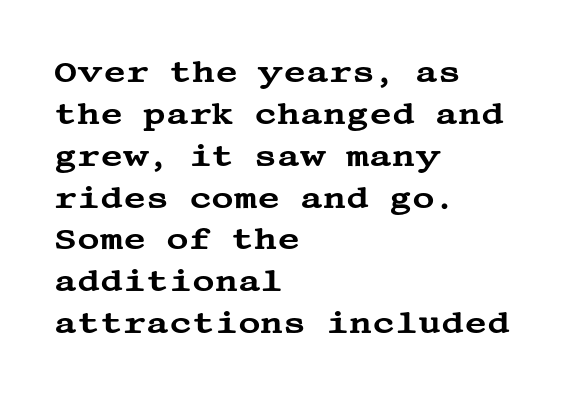
The image shows 31 px wide serif type, upright; set left-aligned, normal line spacing (1.35x), normal letter spacing, not underlined; medium stroke contrast and a large x-height.
